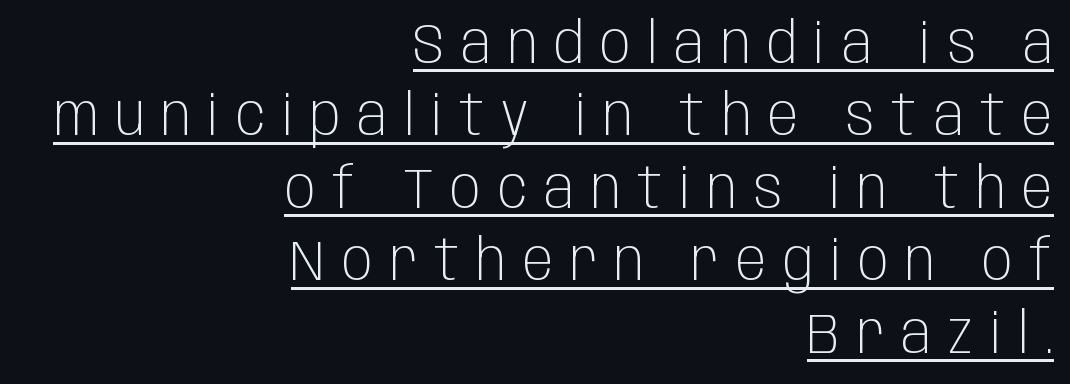
{"serif": "no", "italic": "no", "bold": "no", "weight": "light", "width": "condensed", "stroke_contrast": "low", "x_height": "large", "monospaced": "no", "underline": "yes", "align": "right", "line_spacing": "normal", "line_spacing_ratio": 1.27, "letter_spacing": "wide", "letter_spacing_em": 0.29, "glyph_px": 57}
